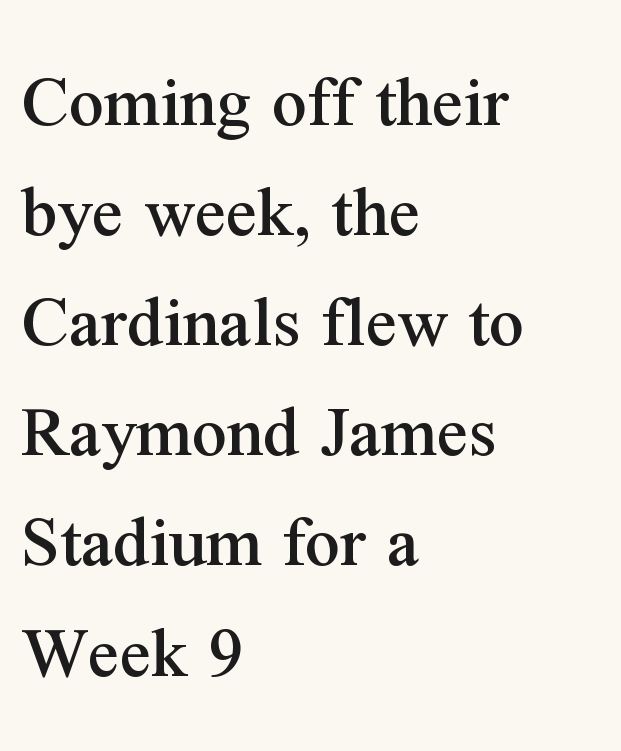
Q: Is the text italic (slanted)? A: No, it is upright.
Q: Is the typeface a serif or a sans-serif typeface? A: Serif.
Q: Is the text underlined? A: No.
Q: How is the paragraph aligned? A: Left-aligned.
Q: Is the spacing between letters normal or unusually wide? A: Normal.
Q: Is the spacing between lines tight, normal or loose? A: Normal.
Q: Width (condensed, normal, or wide)? A: Normal.
Q: Stroke contrast? A: Medium.
Q: x-height? A: Medium.
Q: Monospaced? A: No.
